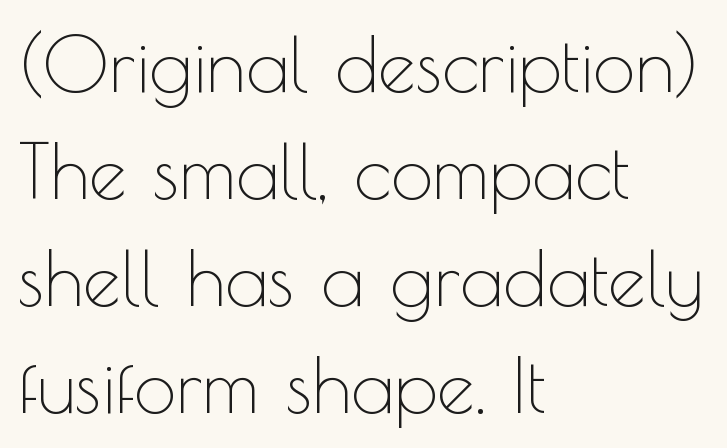
{"serif": "no", "italic": "no", "bold": "no", "weight": "thin", "width": "normal", "x_height": "small", "monospaced": "no", "underline": "no", "align": "left", "line_spacing": "normal", "line_spacing_ratio": 1.41, "letter_spacing": "normal", "letter_spacing_em": 0.0, "glyph_px": 76}
